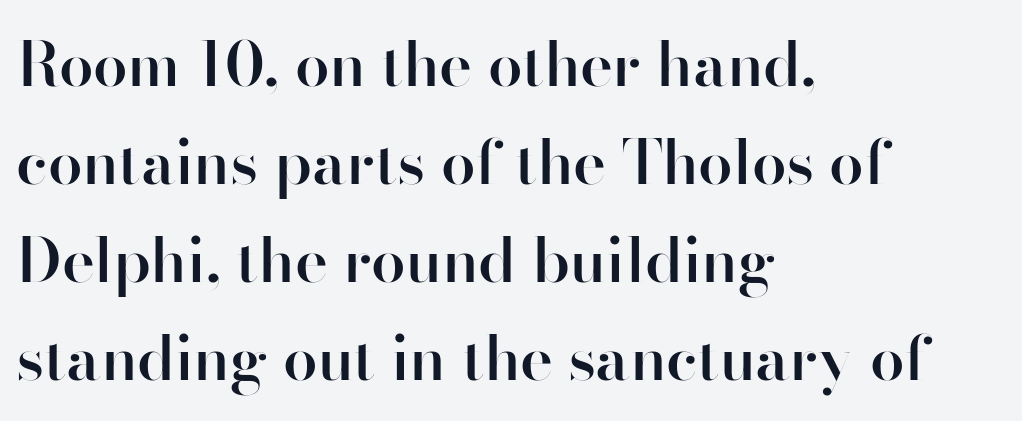
The image shows 62 px semibold sans-serif type, upright; set left-aligned, normal line spacing (1.58x), normal letter spacing, not underlined; high stroke contrast and a small x-height.
